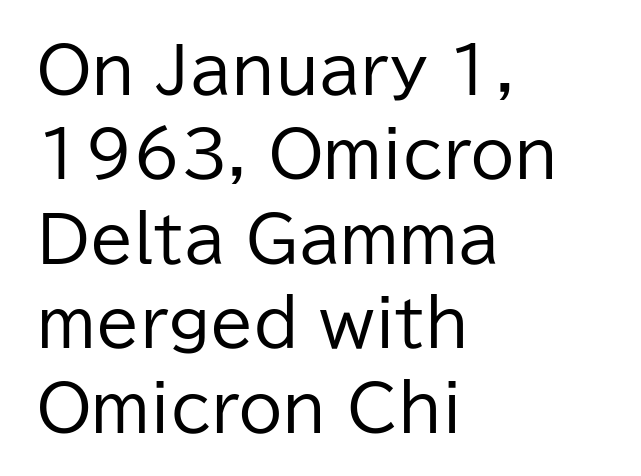
The image shows 63 px regular-weight sans-serif type, upright; set left-aligned, normal line spacing (1.34x), normal letter spacing, not underlined; low stroke contrast and a medium x-height.
